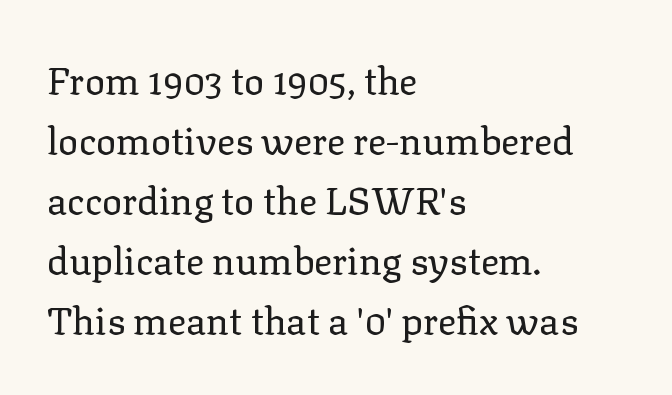
{"serif": "yes", "italic": "no", "bold": "no", "weight": "regular", "width": "normal", "stroke_contrast": "low", "x_height": "medium", "monospaced": "no", "underline": "no", "align": "left", "line_spacing": "normal", "line_spacing_ratio": 1.58, "letter_spacing": "normal", "letter_spacing_em": 0.0, "glyph_px": 38}
